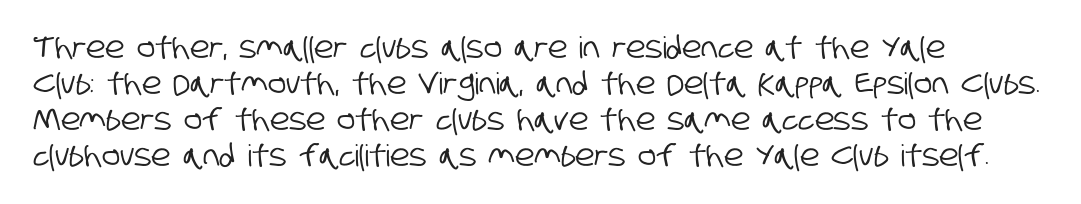
Descenders are the only things crossing below the line. Spacing verdict: proportional, widths tailored to each character. You could call the tracking neutral — neither tight nor loose. Where is the straight margin? On the left.
